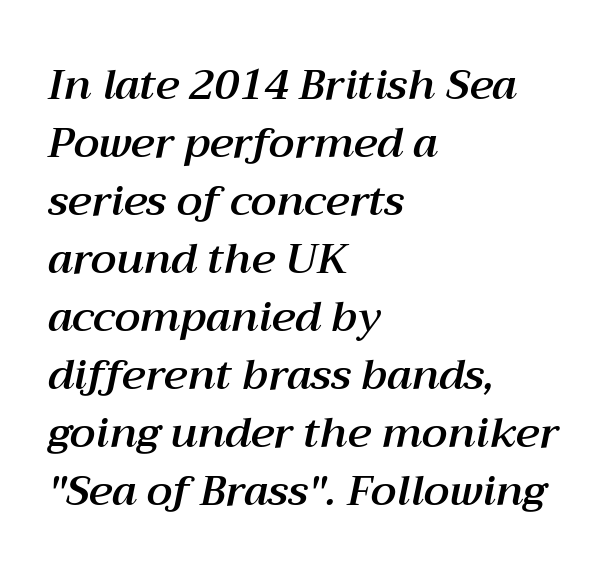
{"italic": "yes", "lean": "right", "slant_degrees": 12, "width": "normal", "stroke_contrast": "medium", "x_height": "medium", "monospaced": "no", "underline": "no", "align": "left", "line_spacing": "normal", "line_spacing_ratio": 1.38, "letter_spacing": "normal", "letter_spacing_em": 0.0, "glyph_px": 42}
